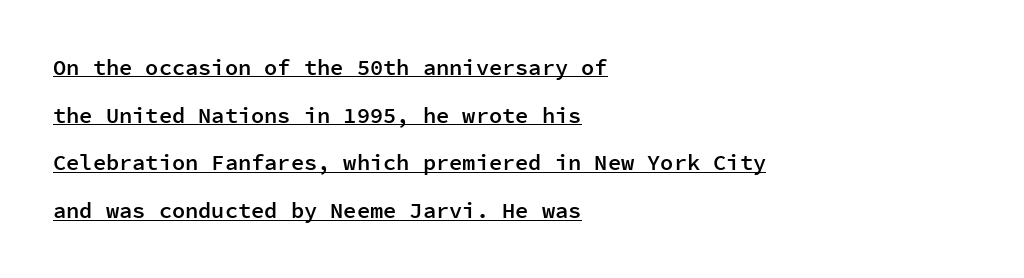
Caption: semibold face, moderately heavy strokes. These lines stand farther apart than default settings would place them. Letter spacing: default. The lettering holds an erect, upright posture throughout. These lines stack with their left ends in a neat column. The lettering is marked with a stroke running underneath it.
